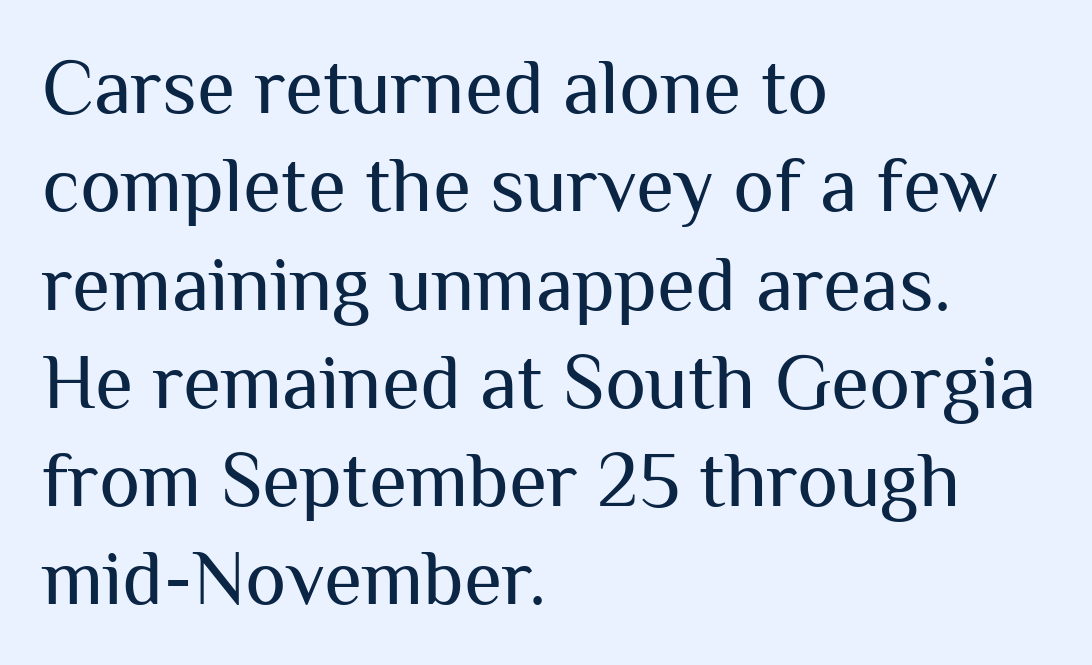
Q: Is the text bold? A: No.
Q: Is the text italic (slanted)? A: No, it is upright.
Q: Is the typeface a serif or a sans-serif typeface? A: Sans-serif.
Q: Is the text underlined? A: No.
Q: How is the paragraph aligned? A: Left-aligned.
Q: Is the spacing between letters normal or unusually wide? A: Normal.
Q: Is the spacing between lines tight, normal or loose? A: Normal.
Q: Width (condensed, normal, or wide)? A: Normal.
Q: Stroke contrast? A: Medium.
Q: x-height? A: Medium.
Q: Monospaced? A: No.
